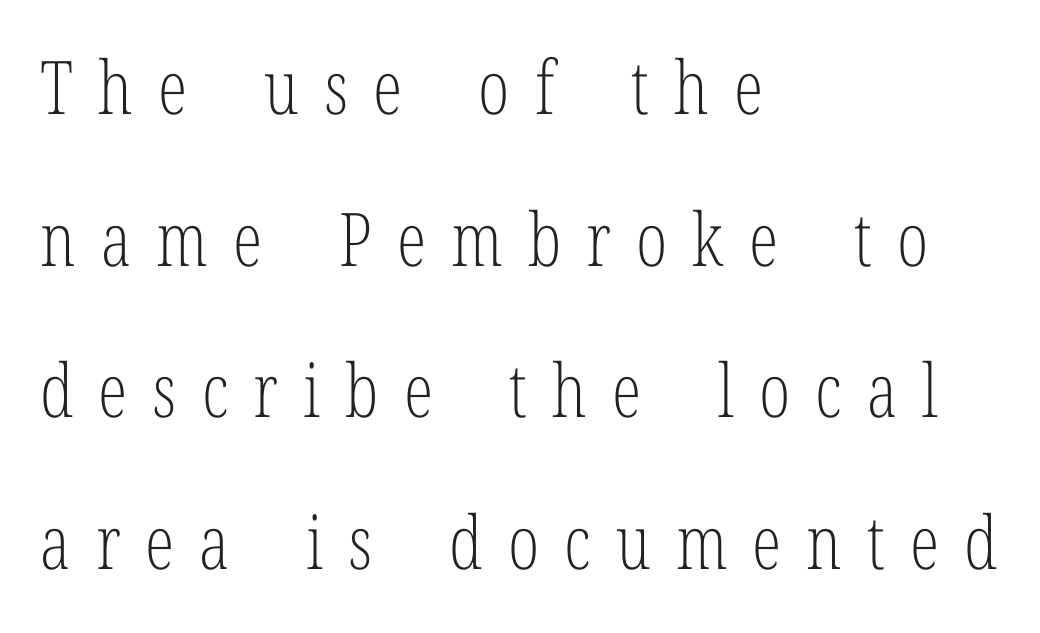
Rows of type keep a wide berth in the vertical direction. Each line starts at the same left margin while the right side varies. Varying glyph widths throughout — classic text-font behaviour. The designer went with a serif here, giving each stem small feet. The strokes are not fattened; the text isn't bold.
